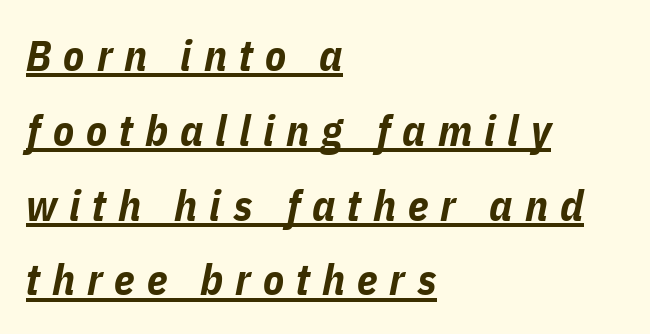
The image shows 43 px bold, condensed type, italic (leaning right); set left-aligned, line spacing 1.74x, unusually wide letter spacing (+0.28 em), underlined; low stroke contrast and a medium x-height.
